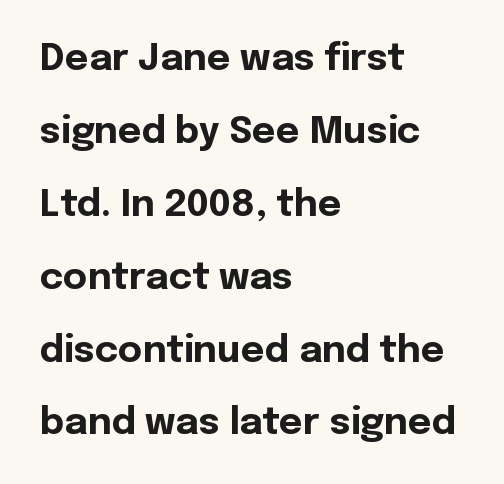
Q: Is the text bold? A: Yes.
Q: Is the text italic (slanted)? A: No, it is upright.
Q: Is the typeface a serif or a sans-serif typeface? A: Sans-serif.
Q: Is the text underlined? A: No.
Q: How is the paragraph aligned? A: Left-aligned.
Q: Is the spacing between letters normal or unusually wide? A: Normal.
Q: Is the spacing between lines tight, normal or loose? A: Loose.
Q: Width (condensed, normal, or wide)? A: Normal.
Q: x-height? A: Medium.
Q: Monospaced? A: No.
